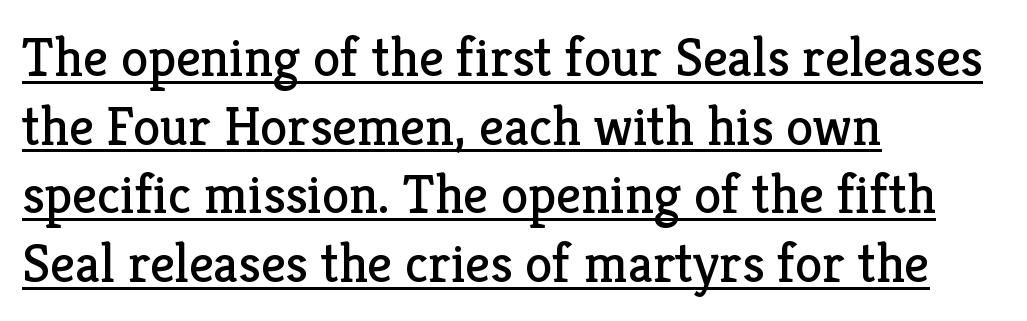
The rag falls on the right side of this text block. Glance below the letters and you will spot a drawn line. Letterform terminals end in serifs throughout the passage. Think of a printed novel: that variable character pitch is what you see here.
